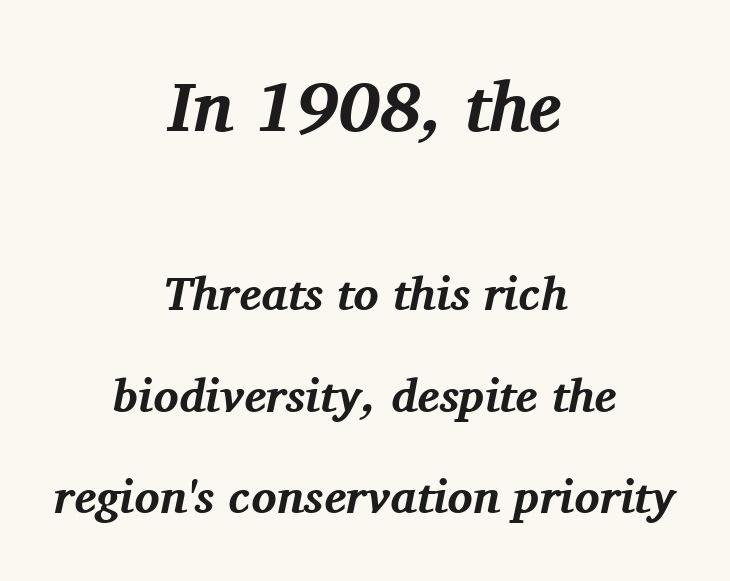
The image shows 70 px bold serif type, italic (leaning right); set centered, loose line spacing (2.15x), normal letter spacing, not underlined; the first (top) block is 1.49x larger; medium stroke contrast and a medium x-height.
